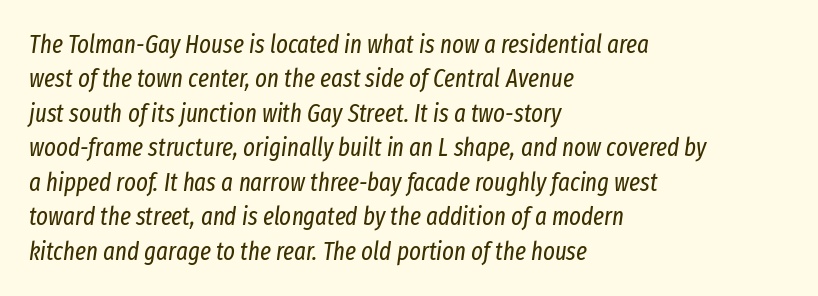
The image shows 25 px text type, italic (leaning right); set left-aligned, normal line spacing (1.38x), normal letter spacing, not underlined.
